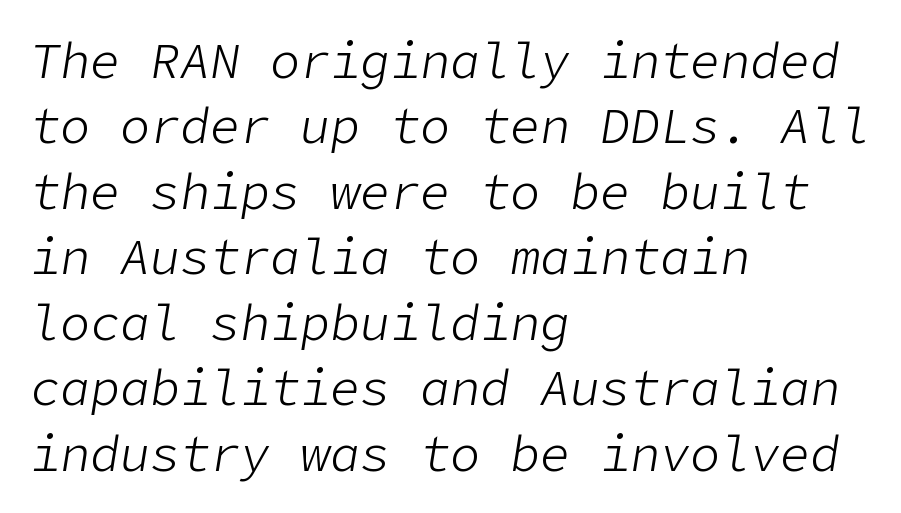
{"italic": "yes", "lean": "right", "slant_degrees": 9, "bold": "no", "weight": "light", "width": "normal", "stroke_contrast": "low", "x_height": "medium", "underline": "no", "align": "left", "line_spacing": "normal", "line_spacing_ratio": 1.31, "letter_spacing": "normal", "letter_spacing_em": 0.0, "glyph_px": 50}
